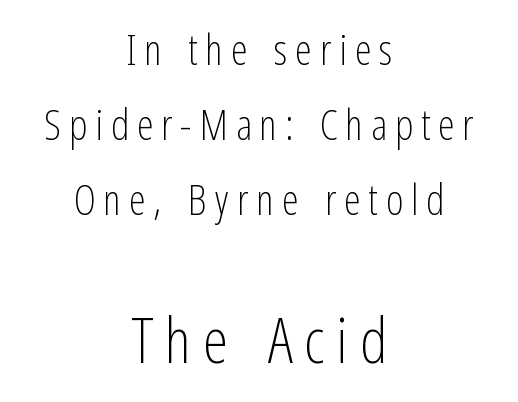
Q: Is the text bold? A: No.
Q: Is the text italic (slanted)? A: No, it is upright.
Q: Is the typeface a serif or a sans-serif typeface? A: Sans-serif.
Q: Is the text underlined? A: No.
Q: How is the paragraph aligned? A: Centered.
Q: Which block of text is set in a larger size, the first (top) or the second (bottom)? A: The second (bottom) one.
Q: Width (condensed, normal, or wide)? A: Condensed.
Q: Stroke contrast? A: Low.
Q: x-height? A: Medium.
Q: Monospaced? A: No.
